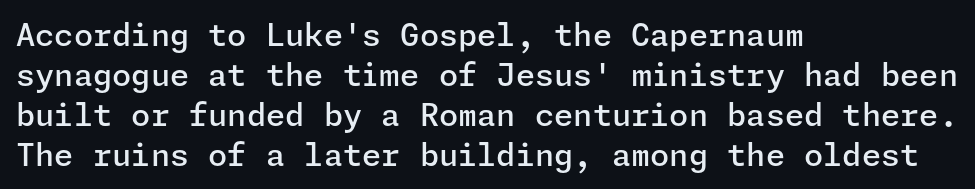
{"serif": "no", "italic": "no", "bold": "semi", "weight": "semibold", "width": "normal", "stroke_contrast": "low", "x_height": "medium", "underline": "no", "align": "left", "line_spacing": "normal", "line_spacing_ratio": 1.29, "letter_spacing": "normal", "letter_spacing_em": 0.0, "glyph_px": 31}
